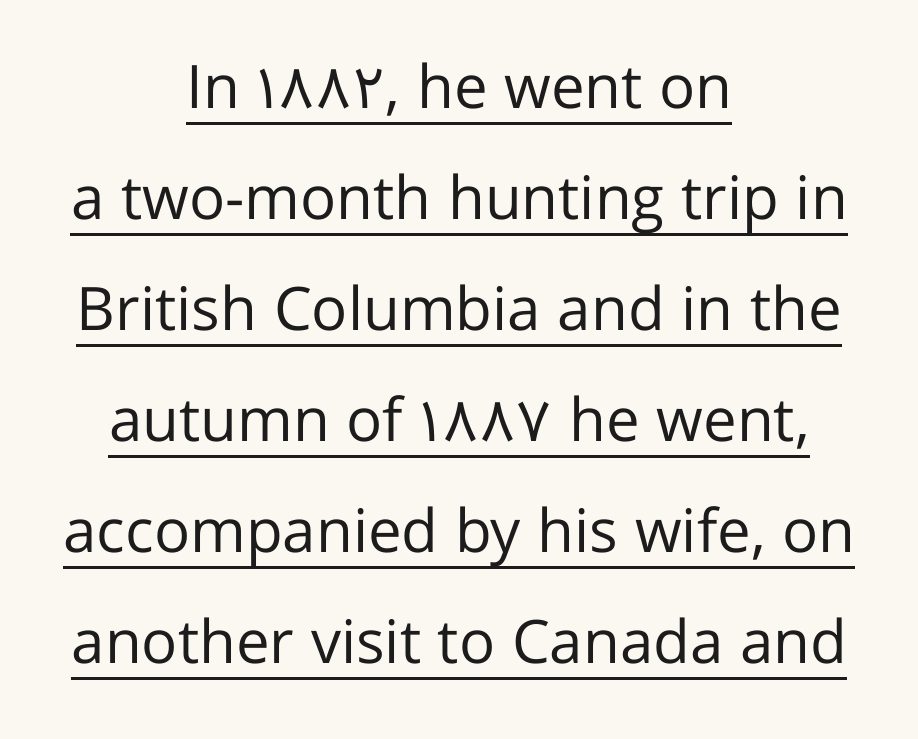
Q: Is the text bold? A: No.
Q: Is the text italic (slanted)? A: No, it is upright.
Q: Is the typeface a serif or a sans-serif typeface? A: Sans-serif.
Q: Is the text underlined? A: Yes.
Q: How is the paragraph aligned? A: Centered.
Q: Is the spacing between letters normal or unusually wide? A: Normal.
Q: Width (condensed, normal, or wide)? A: Normal.
Q: Stroke contrast? A: Low.
Q: x-height? A: Medium.
Q: Monospaced? A: No.
